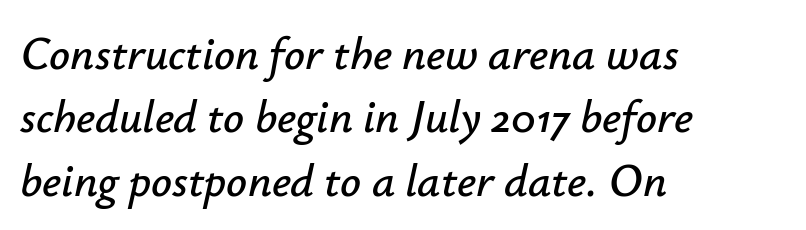
The image shows 46 px text type, italic (leaning right); set left-aligned, normal line spacing (1.38x), normal letter spacing, not underlined; low stroke contrast and a small x-height.
